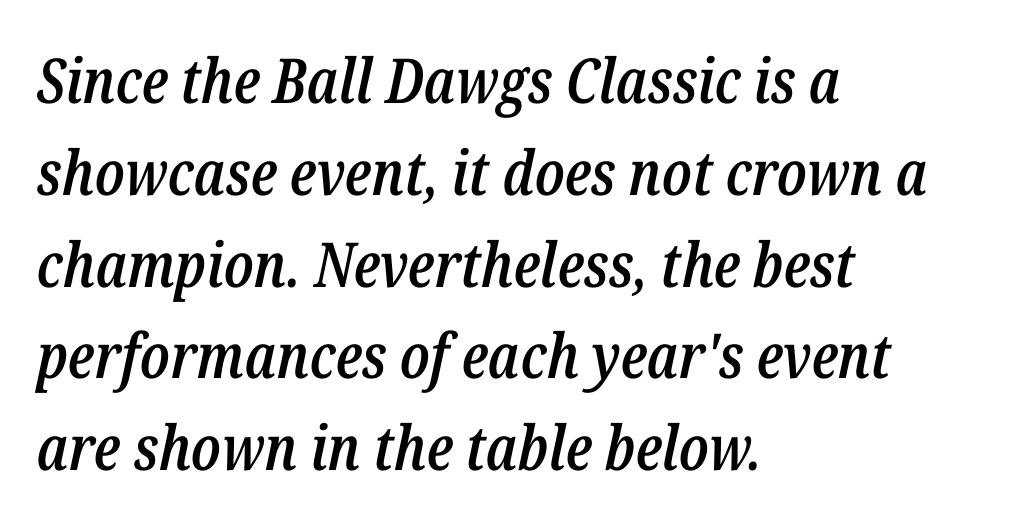
Q: Is the text bold? A: Semi-bold.
Q: Is the text italic (slanted)? A: Yes, it leans right by about 12 degrees.
Q: Is the text underlined? A: No.
Q: How is the paragraph aligned? A: Left-aligned.
Q: Is the spacing between letters normal or unusually wide? A: Normal.
Q: Is the spacing between lines tight, normal or loose? A: Normal.
Q: Width (condensed, normal, or wide)? A: Condensed.
Q: Stroke contrast? A: Low.
Q: x-height? A: Medium.
Q: Monospaced? A: No.
